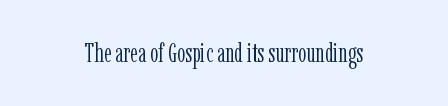
{"italic": "no", "bold": "no", "underline": "no", "align": "center", "letter_spacing": "normal", "letter_spacing_em": 0.0, "glyph_px": 26}
